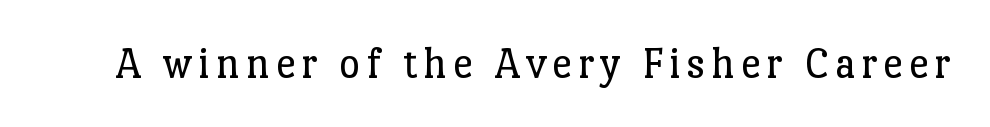
{"serif": "yes", "italic": "no", "bold": "no", "weight": "regular", "width": "normal", "stroke_contrast": "low", "x_height": "medium", "monospaced": "no", "underline": "no", "glyph_px": 45}
